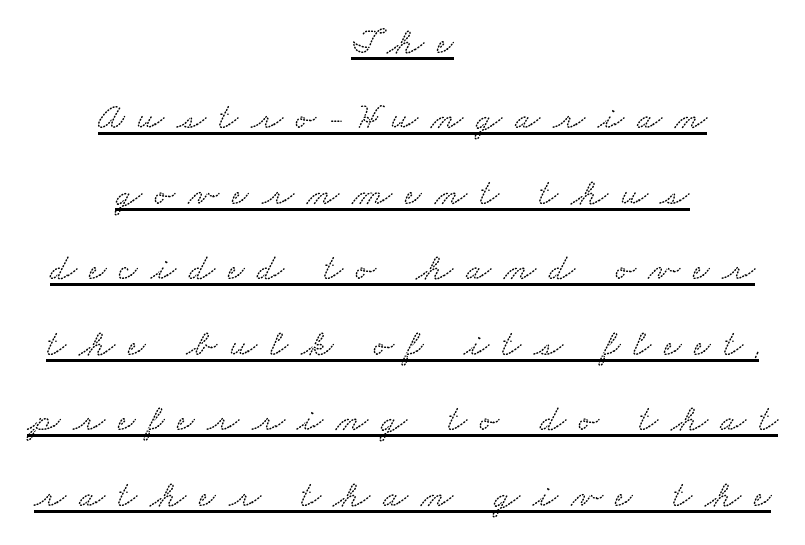
Q: Is the typeface a serif or a sans-serif typeface? A: Serif.
Q: Is the text underlined? A: Yes.
Q: How is the paragraph aligned? A: Centered.
Q: Is the spacing between letters normal or unusually wide? A: Unusually wide.
Q: Is the spacing between lines tight, normal or loose? A: Loose.
Q: Width (condensed, normal, or wide)? A: Wide.
Q: Stroke contrast? A: Medium.
Q: x-height? A: Small.
Q: Monospaced? A: No.
